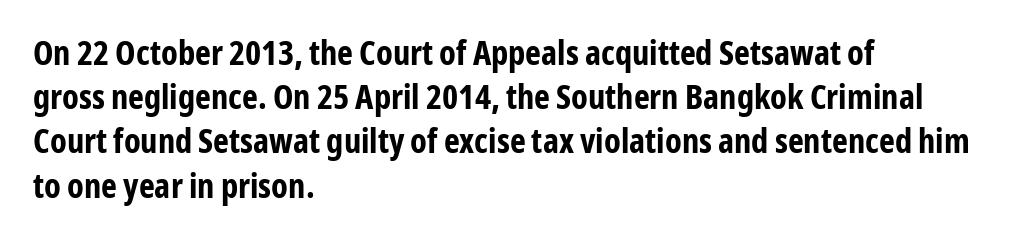
The image shows 34 px bold, condensed sans-serif type, upright; set left-aligned, normal line spacing (1.3x), normal letter spacing, not underlined; low stroke contrast and a medium x-height.
